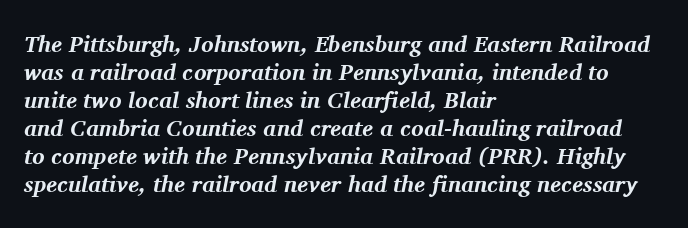
The image shows 23 px bold type, italic (leaning right); set left-aligned, line spacing 1.22x, normal letter spacing, not underlined.
